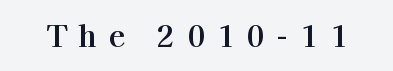
{"serif": "yes", "italic": "no", "width": "normal", "stroke_contrast": "high", "x_height": "medium", "monospaced": "no", "underline": "no", "letter_spacing": "wide", "letter_spacing_em": 0.4, "glyph_px": 30}
